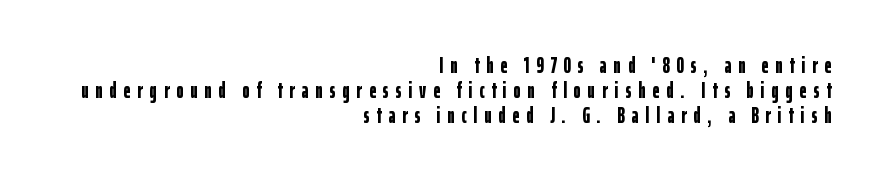
You'd pick this weight for a headline — it's a proper bold. The paragraph has a hard right edge and a soft left edge. The string is rendered with underlining switched off. These lines have a slow, spaced-out rhythm from letter to letter. Cramped leading. In terms of posture, this sample is upright.
